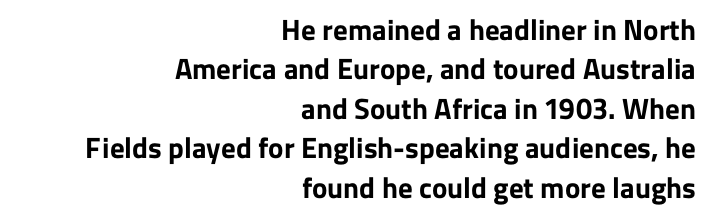
Descenders hang freely into open space. Typeset ragged left — the right edge is the straight one. Typographically, this falls in the sans-serif category. Notice how thick the strokes are: this is what a full bold looks like. Think of a printed novel: that variable character pitch is what you see here.
